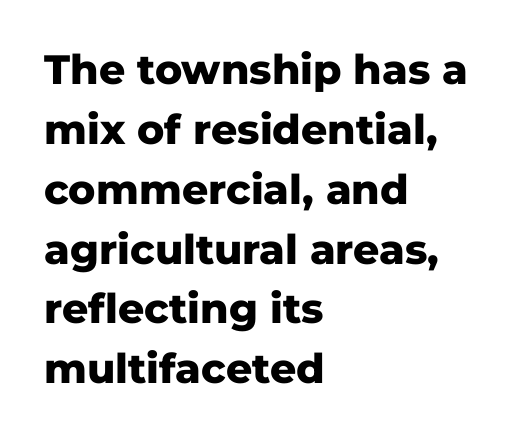
{"serif": "no", "italic": "no", "bold": "yes", "weight": "heavy", "width": "normal", "stroke_contrast": "low", "x_height": "medium", "monospaced": "no", "underline": "no", "align": "left", "line_spacing": "normal", "line_spacing_ratio": 1.46, "letter_spacing": "normal", "letter_spacing_em": 0.0, "glyph_px": 41}
